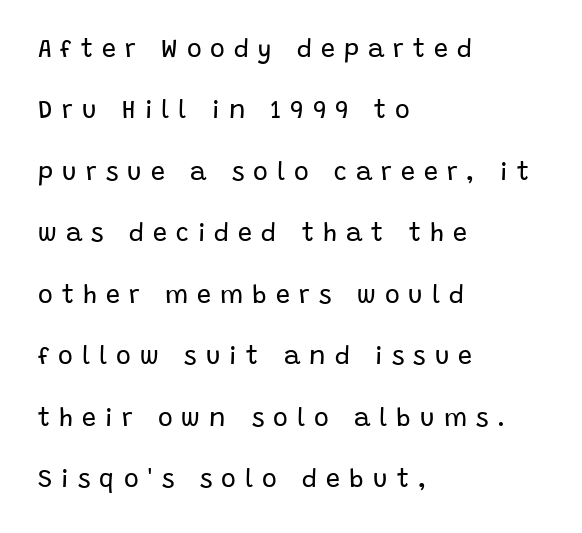
The image shows 25 px text type, upright; set left-aligned, loose line spacing (2.46x), unusually wide letter spacing (+0.36 em), not underlined.
